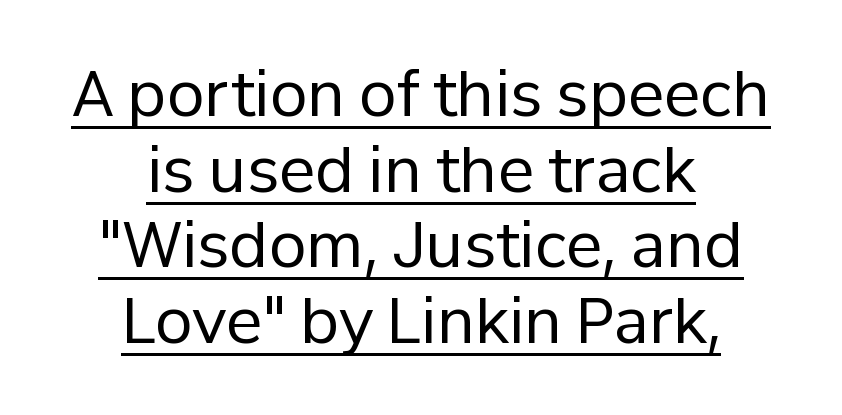
{"serif": "no", "italic": "no", "bold": "no", "weight": "regular", "width": "normal", "stroke_contrast": "low", "x_height": "medium", "monospaced": "no", "underline": "yes", "align": "center", "line_spacing_ratio": 1.24, "letter_spacing": "normal", "letter_spacing_em": 0.0, "glyph_px": 61}
